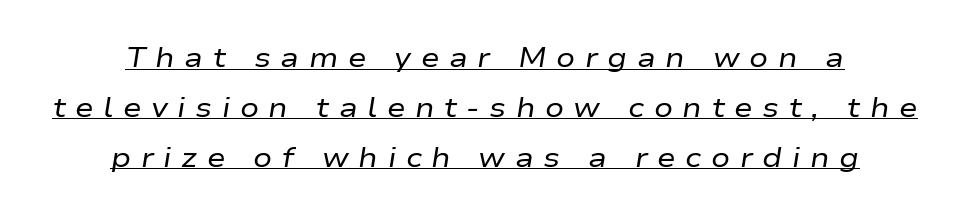
Proportional: the letters do not fall into vertical columns. Short note: letters widely spaced. Neither beginnings nor endings align; midpoints do. Notice how the stems are inclined rather than vertical — that's the hallmark of italics. The passage shown is not bold in any degree. Caption: lettering with a line underneath.
